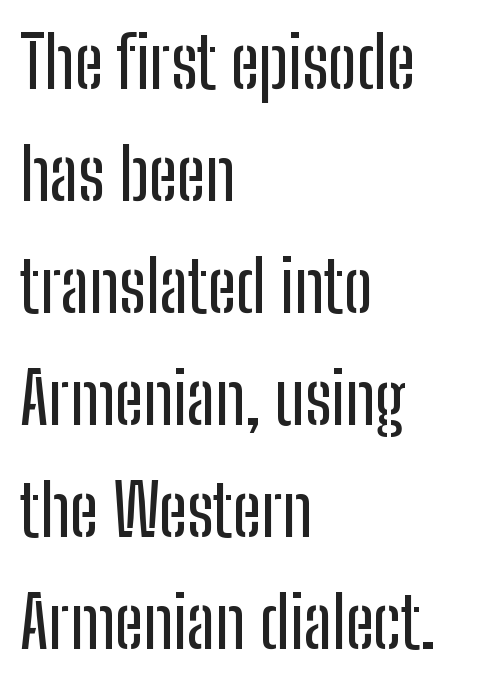
Leading matches the norm, producing a regular column. How are the letters spaced? Ordinarily, with no added tracking. These lines are rendered in a variable-pitch font. Honestly, there is no underline to notice here at all. The typography opts for an upright posture over an oblique one.
